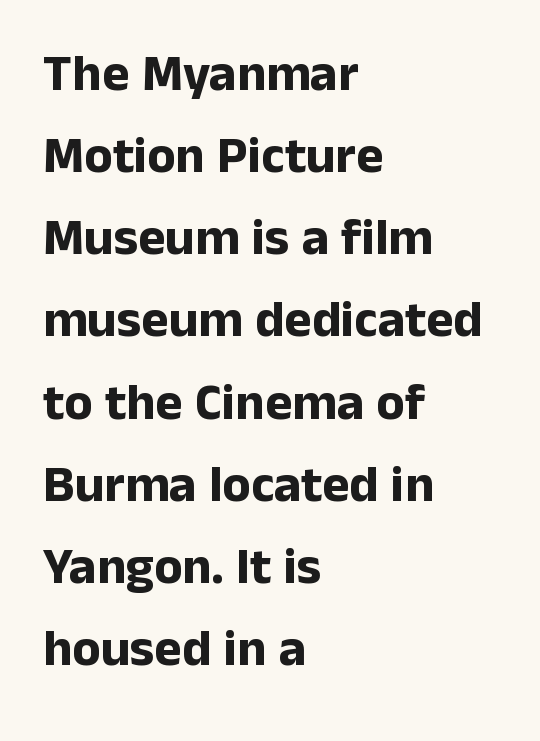
Q: Is the text bold? A: Yes.
Q: Is the text italic (slanted)? A: No, it is upright.
Q: Is the typeface a serif or a sans-serif typeface? A: Sans-serif.
Q: Is the text underlined? A: No.
Q: How is the paragraph aligned? A: Left-aligned.
Q: Is the spacing between letters normal or unusually wide? A: Normal.
Q: Is the spacing between lines tight, normal or loose? A: Normal.
Q: Width (condensed, normal, or wide)? A: Normal.
Q: Stroke contrast? A: Low.
Q: x-height? A: Medium.
Q: Monospaced? A: No.
